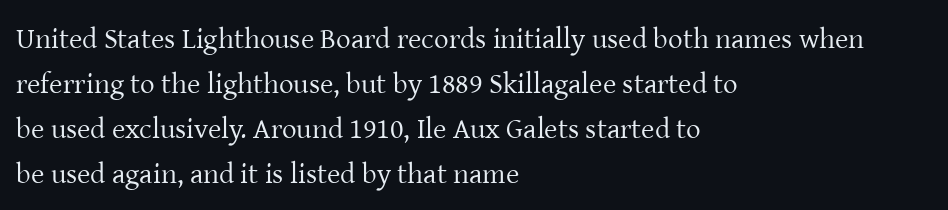
No extra tracking has been applied to these lines. The ragged edge is on the right, which tells us the setting is flush left. No letter is thick-stroked: the sample isn't bold. This is roman type, the default non-slanted kind.
